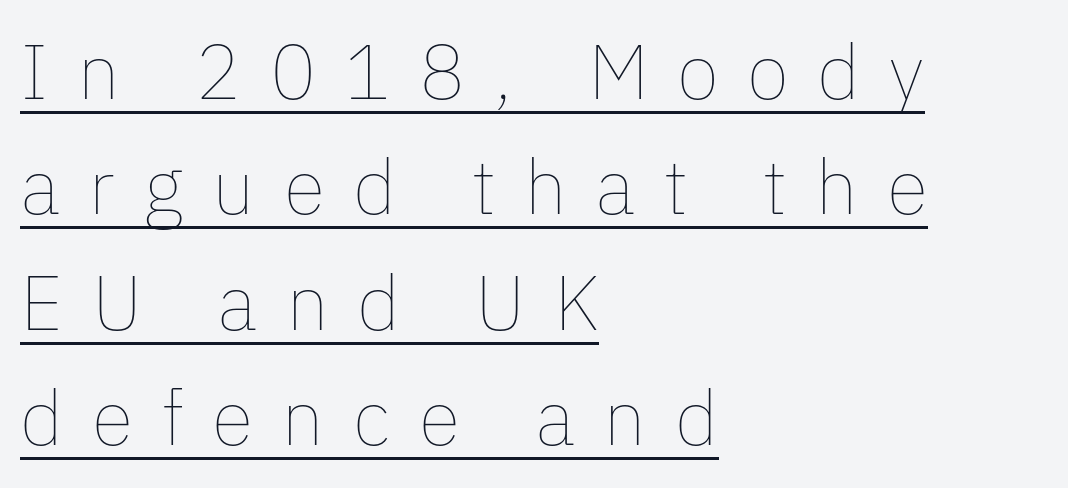
The image shows 77 px thin type, upright; set left-aligned, normal line spacing (1.5x), unusually wide letter spacing (+0.37 em), underlined; low stroke contrast and a medium x-height.
